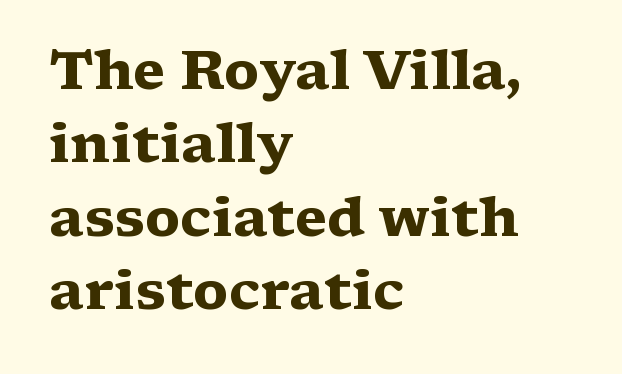
The image shows 54 px heavy, wide serif type, upright; set left-aligned, normal line spacing (1.36x), normal letter spacing, not underlined; medium stroke contrast and a medium x-height.
